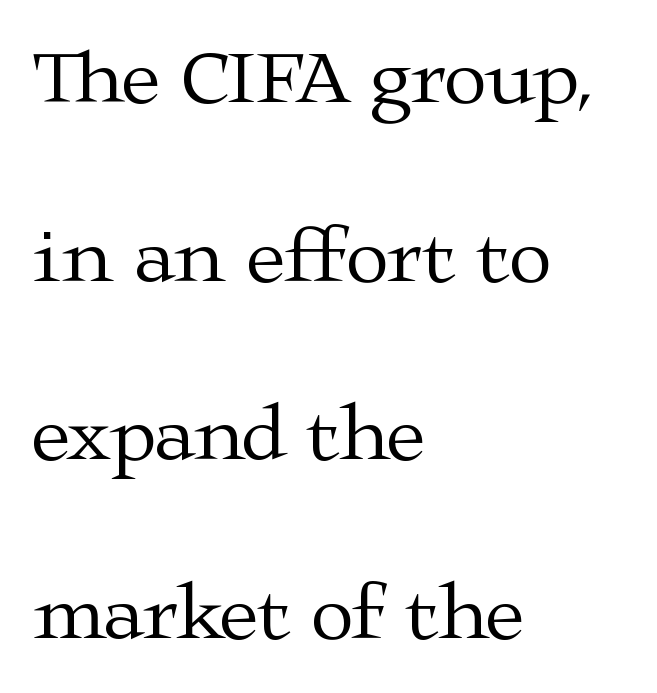
The image shows 79 px regular-weight, wide serif type, upright; set left-aligned, loose line spacing (2.26x), normal letter spacing, not underlined; medium stroke contrast and a medium x-height.
